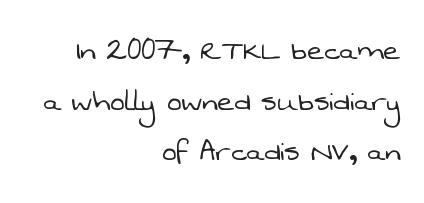
{"serif": "no", "bold": "no", "weight": "light", "width": "normal", "stroke_contrast": "low", "x_height": "medium", "monospaced": "no", "underline": "no", "align": "right", "line_spacing": "normal", "line_spacing_ratio": 1.45, "letter_spacing": "normal", "letter_spacing_em": 0.0, "glyph_px": 35}
